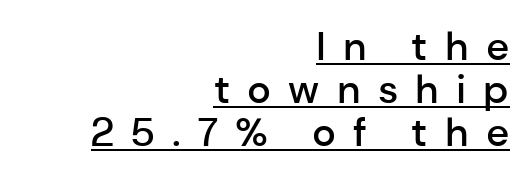
Notice the strokes are somewhat thickened but not fully heavy: this is a semibold. Think of a printed novel: that variable character pitch is what you see here. Caption: expanded tracking, letters set apart. The text block is weighted toward the right margin, trailing off unevenly leftward. Baseline-to-baseline distance is barely more than the letter height. The typeface chosen for these lines omits serifs.
